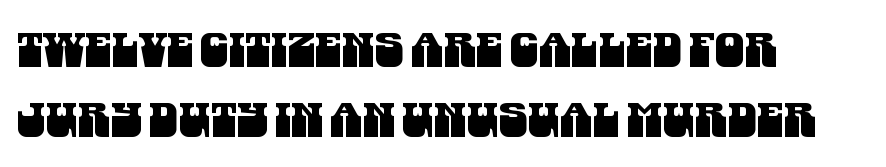
The tracking reads as untouched default to a designer's eye. You could not count columns in this text — the font is proportionally spaced. The gap between lines stays unmarked. The passage shown stacks its lines at a standard gap. You can tell from the bare stems that sans-serif type was used.
